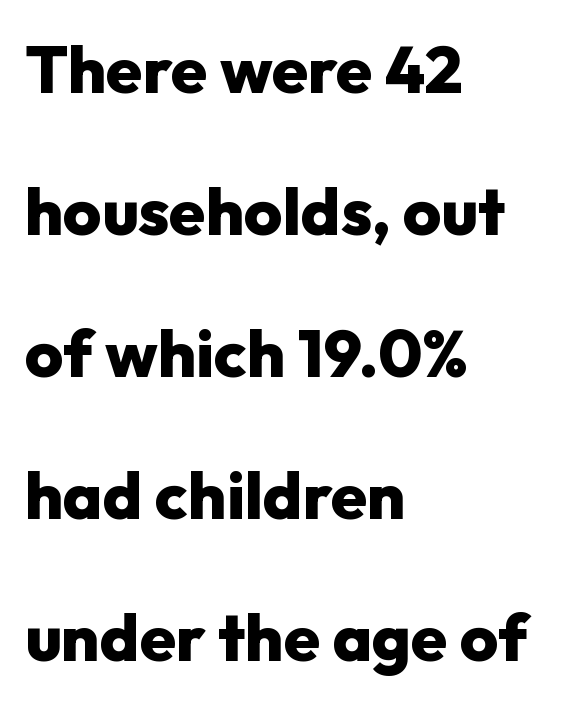
Q: Is the text bold? A: Yes.
Q: Is the text italic (slanted)? A: No, it is upright.
Q: Is the typeface a serif or a sans-serif typeface? A: Sans-serif.
Q: Is the text underlined? A: No.
Q: How is the paragraph aligned? A: Left-aligned.
Q: Is the spacing between letters normal or unusually wide? A: Normal.
Q: Is the spacing between lines tight, normal or loose? A: Loose.
Q: Width (condensed, normal, or wide)? A: Normal.
Q: Stroke contrast? A: Low.
Q: x-height? A: Medium.
Q: Monospaced? A: No.
